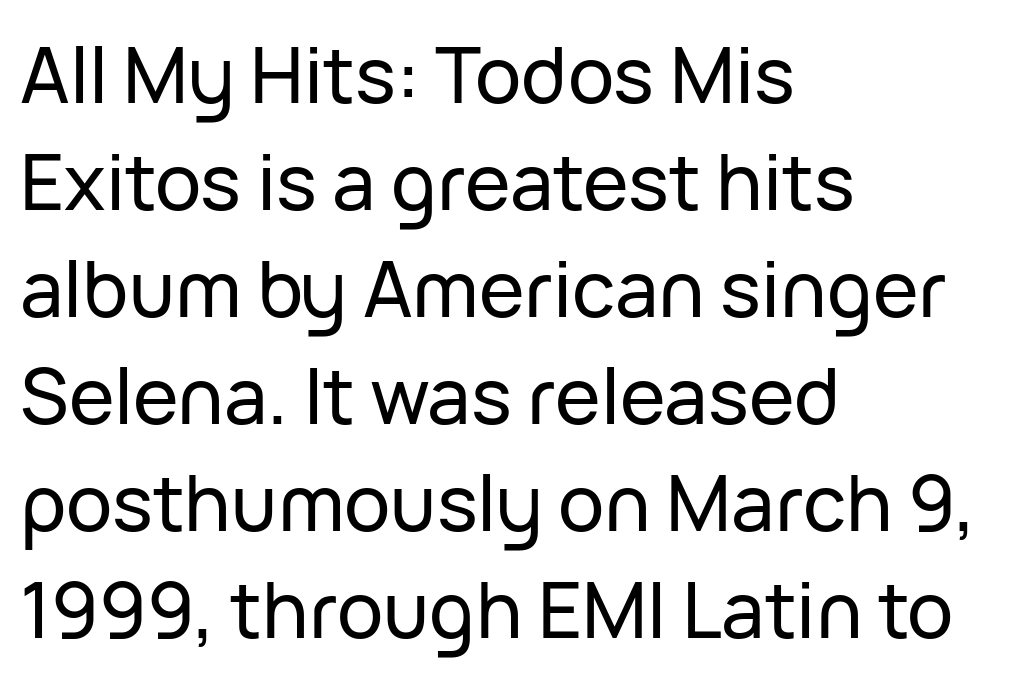
Q: Is the text italic (slanted)? A: No, it is upright.
Q: Is the typeface a serif or a sans-serif typeface? A: Sans-serif.
Q: Is the text underlined? A: No.
Q: How is the paragraph aligned? A: Left-aligned.
Q: Is the spacing between letters normal or unusually wide? A: Normal.
Q: Is the spacing between lines tight, normal or loose? A: Normal.
Q: Width (condensed, normal, or wide)? A: Normal.
Q: Stroke contrast? A: Low.
Q: x-height? A: Medium.
Q: Monospaced? A: No.
